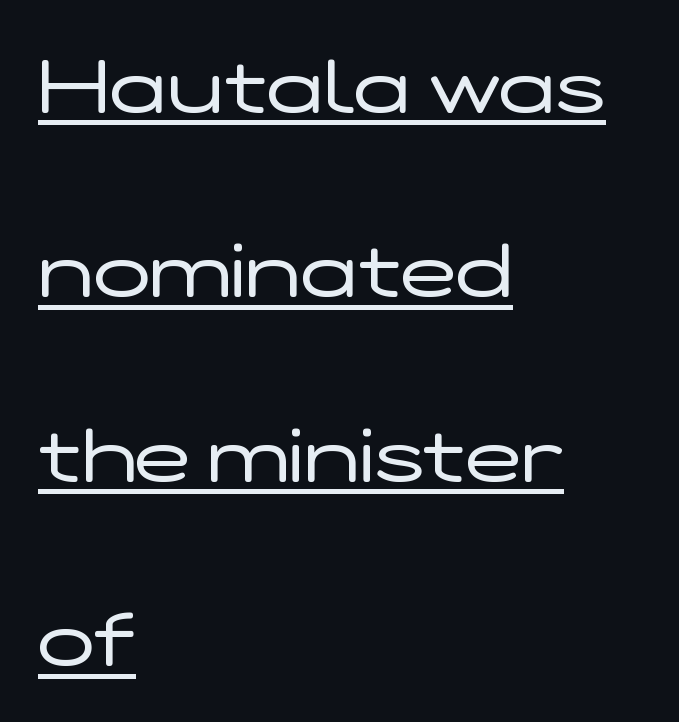
Is the type heavy? It reads as light-to-regular instead. This rendering uses left alignment, leaving the right contour irregular. The font's upright variant was chosen for this text. The characters display no serif detailing; their extremities are plain. Between one letter and the next there's only the usual sliver of space. Leading is clearly above the norm, producing a sparse column.
